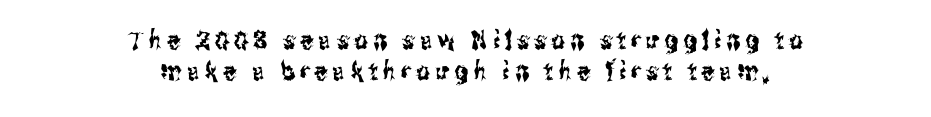
Q: Is the text italic (slanted)? A: No, it is upright.
Q: Is the text underlined? A: No.
Q: How is the paragraph aligned? A: Centered.
Q: Is the spacing between letters normal or unusually wide? A: Unusually wide.
